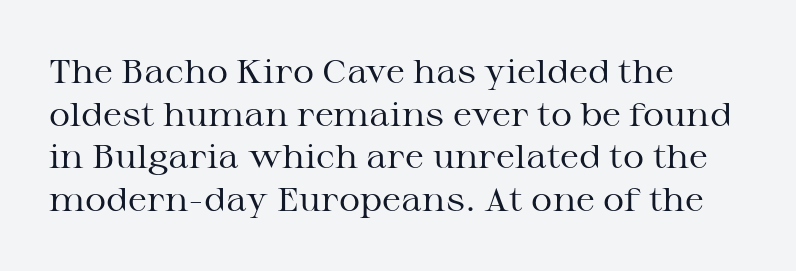
The image shows 33 px regular-weight, wide serif type, upright; set left-aligned, normal line spacing (1.29x), normal letter spacing, not underlined; medium stroke contrast and a medium x-height.
